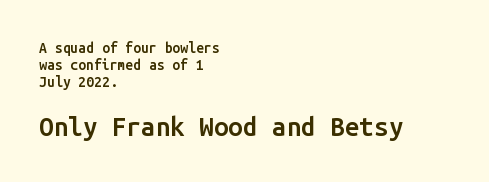
Q: Is the text bold? A: Semi-bold.
Q: Is the text italic (slanted)? A: No, it is upright.
Q: Is the text underlined? A: No.
Q: How is the paragraph aligned? A: Left-aligned.
Q: Is the spacing between letters normal or unusually wide? A: Normal.
Q: Which block of text is set in a larger size, the first (top) or the second (bottom)? A: The second (bottom) one.
